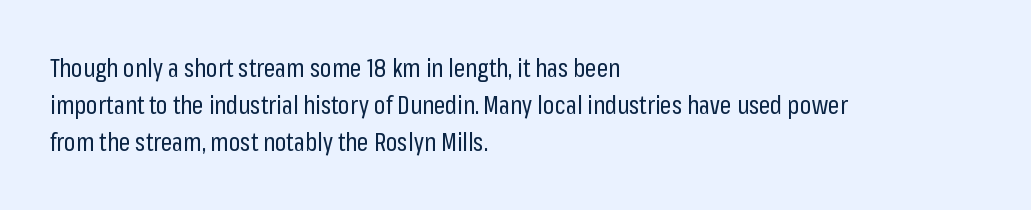
Q: Is the text bold? A: No.
Q: Is the text italic (slanted)? A: No, it is upright.
Q: Is the text underlined? A: No.
Q: How is the paragraph aligned? A: Left-aligned.
Q: Is the spacing between letters normal or unusually wide? A: Normal.
Q: Is the spacing between lines tight, normal or loose? A: Normal.
